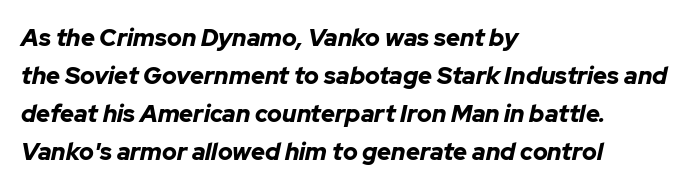
Q: Is the text bold? A: Yes.
Q: Is the text italic (slanted)? A: Yes, it leans right by about 12 degrees.
Q: Is the text underlined? A: No.
Q: How is the paragraph aligned? A: Left-aligned.
Q: Is the spacing between letters normal or unusually wide? A: Normal.
Q: Is the spacing between lines tight, normal or loose? A: Normal.
